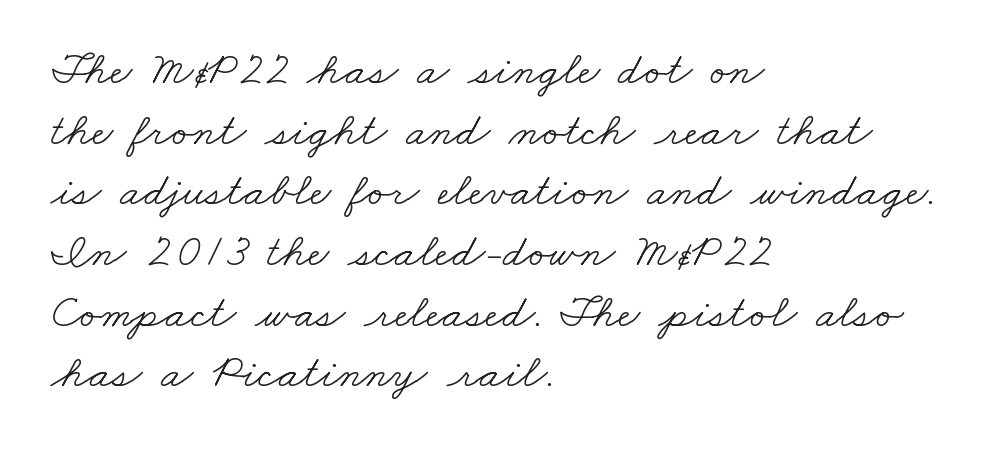
{"serif": "yes", "bold": "no", "weight": "light", "width": "wide", "stroke_contrast": "low", "x_height": "small", "monospaced": "no", "underline": "no", "align": "left", "line_spacing": "normal", "line_spacing_ratio": 1.29, "letter_spacing": "normal", "letter_spacing_em": 0.0, "glyph_px": 47}
